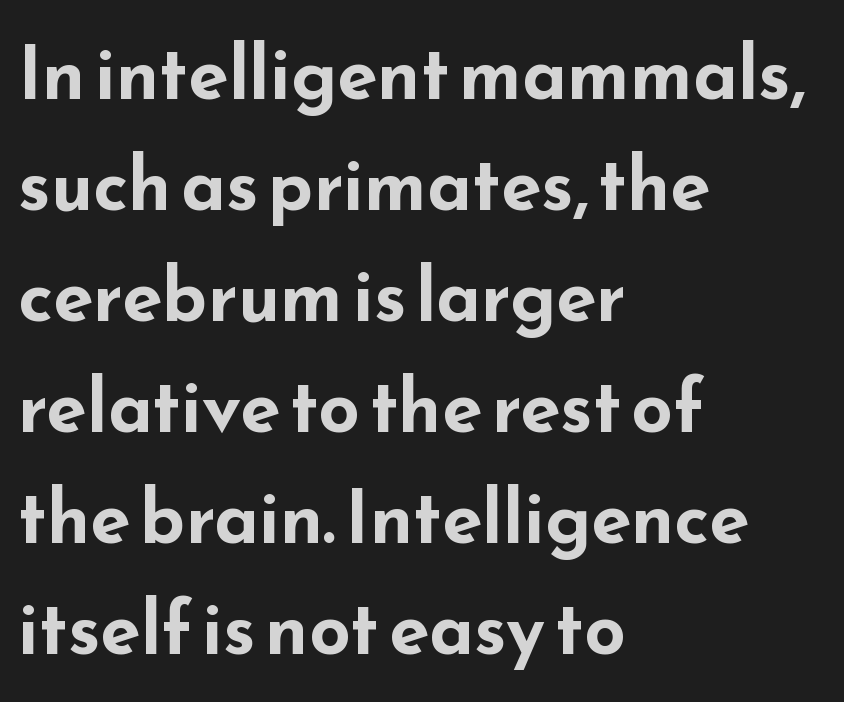
Casual observation: everything's shoved over to the left. The rendering uses natural spacing where letterforms have individual widths. Nope, no serifs anywhere on these letters. Posture: upright roman.
